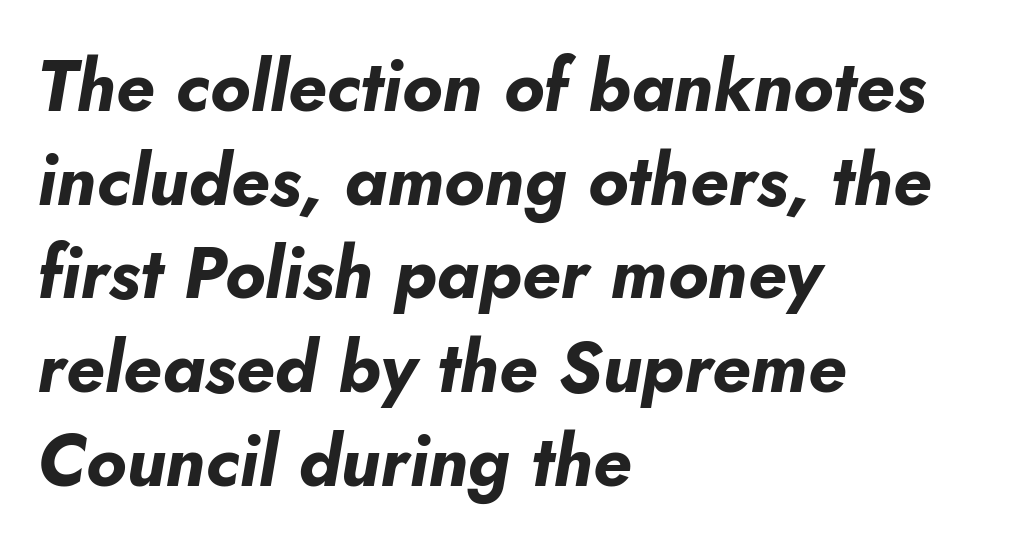
The image shows 71 px bold type, italic (leaning right); set left-aligned, normal line spacing (1.32x), normal letter spacing, not underlined; low stroke contrast and a small x-height.
